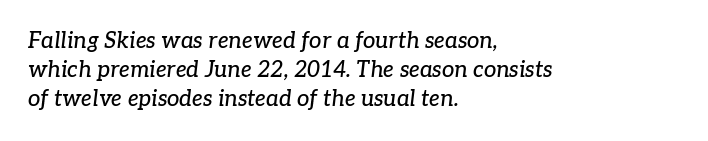
Q: Is the text italic (slanted)? A: Yes, it leans right by about 7 degrees.
Q: Is the text underlined? A: No.
Q: How is the paragraph aligned? A: Left-aligned.
Q: Is the spacing between letters normal or unusually wide? A: Normal.
Q: Is the spacing between lines tight, normal or loose? A: Normal.
